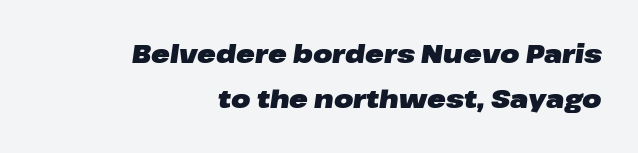
{"italic": "yes", "lean": "right", "slant_degrees": 8, "bold": "yes", "underline": "no", "align": "right", "line_spacing_ratio": 1.82, "letter_spacing": "normal", "letter_spacing_em": 0.0, "glyph_px": 25}
